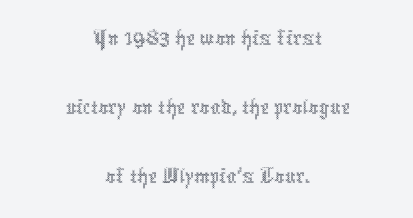
Q: Is the text bold? A: No.
Q: Is the text italic (slanted)? A: No, it is upright.
Q: Is the text underlined? A: No.
Q: How is the paragraph aligned? A: Centered.
Q: Is the spacing between letters normal or unusually wide? A: Normal.
Q: Is the spacing between lines tight, normal or loose? A: Normal.
Q: Width (condensed, normal, or wide)? A: Condensed.
Q: x-height? A: Medium.
Q: Monospaced? A: No.
